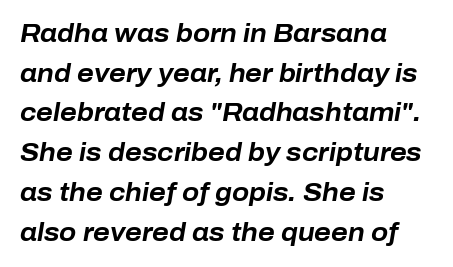
{"italic": "yes", "lean": "right", "slant_degrees": 10, "bold": "yes", "underline": "no", "align": "left", "line_spacing": "normal", "line_spacing_ratio": 1.59, "letter_spacing": "normal", "letter_spacing_em": 0.0, "glyph_px": 25}
